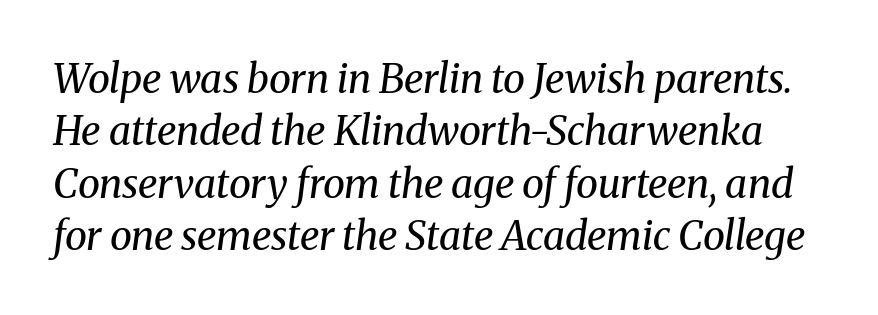
{"serif": "yes", "italic": "yes", "lean": "right", "slant_degrees": 8, "bold": "no", "weight": "regular", "width": "normal", "stroke_contrast": "medium", "x_height": "medium", "monospaced": "no", "underline": "no", "line_spacing": "normal", "line_spacing_ratio": 1.31, "letter_spacing": "normal", "letter_spacing_em": 0.0, "glyph_px": 40}
